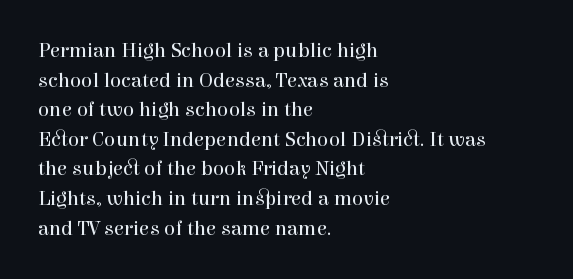
Quick note: underline off. Do the letters lean? They stand straight. The text block is weighted toward the left margin, trailing off unevenly rightward. This rendering leaves character spacing at its baseline value. Vertical spacing — default.
